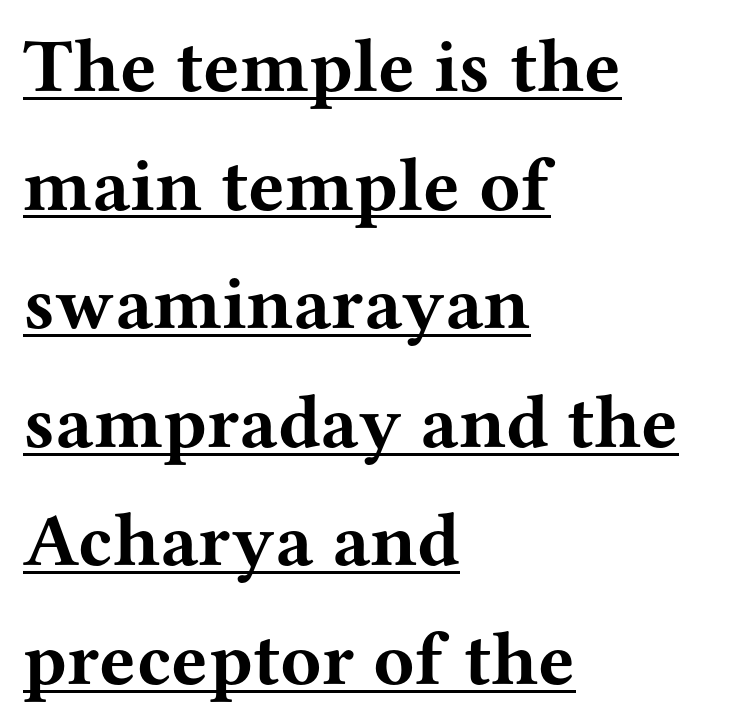
The image shows 76 px bold, wide serif type, upright; set left-aligned, normal line spacing (1.56x), normal letter spacing, underlined; medium stroke contrast and a medium x-height.
